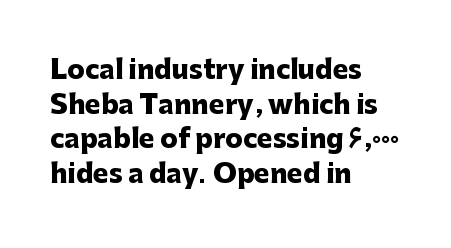
{"italic": "no", "bold": "yes", "underline": "no", "align": "left", "line_spacing": "normal", "line_spacing_ratio": 1.33, "letter_spacing": "normal", "letter_spacing_em": 0.0, "glyph_px": 26}
